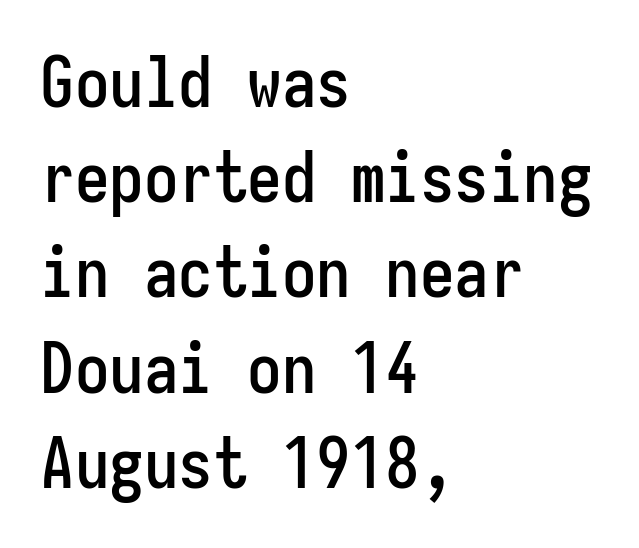
{"serif": "no", "italic": "no", "width": "condensed", "stroke_contrast": "low", "x_height": "medium", "monospaced": "yes", "underline": "no", "align": "left", "line_spacing": "normal", "line_spacing_ratio": 1.38, "letter_spacing": "normal", "letter_spacing_em": 0.0, "glyph_px": 69}
